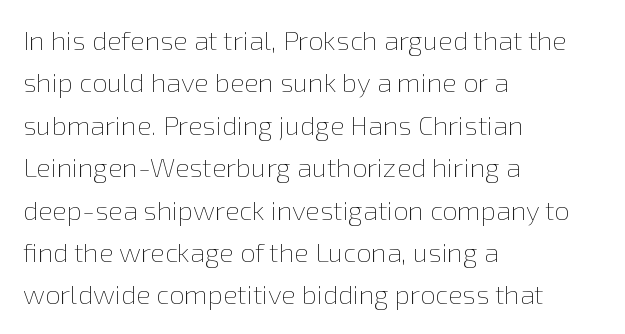
Q: Is the text bold? A: No.
Q: Is the text italic (slanted)? A: No, it is upright.
Q: Is the text underlined? A: No.
Q: How is the paragraph aligned? A: Left-aligned.
Q: Is the spacing between letters normal or unusually wide? A: Normal.
Q: Is the spacing between lines tight, normal or loose? A: Normal.
